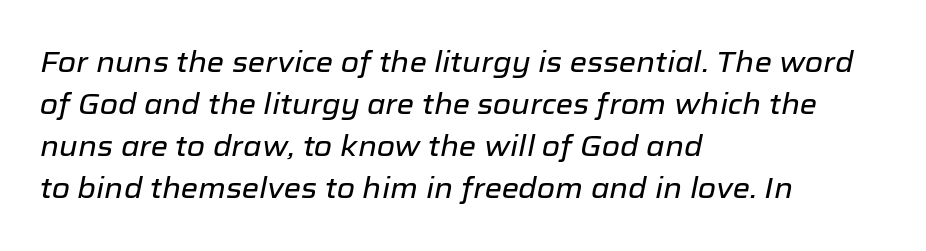
Q: Is the text italic (slanted)? A: Yes, it leans right by about 12 degrees.
Q: Is the text underlined? A: No.
Q: How is the paragraph aligned? A: Left-aligned.
Q: Is the spacing between letters normal or unusually wide? A: Normal.
Q: Is the spacing between lines tight, normal or loose? A: Normal.
Q: Width (condensed, normal, or wide)? A: Normal.
Q: Stroke contrast? A: Low.
Q: x-height? A: Medium.
Q: Monospaced? A: No.
